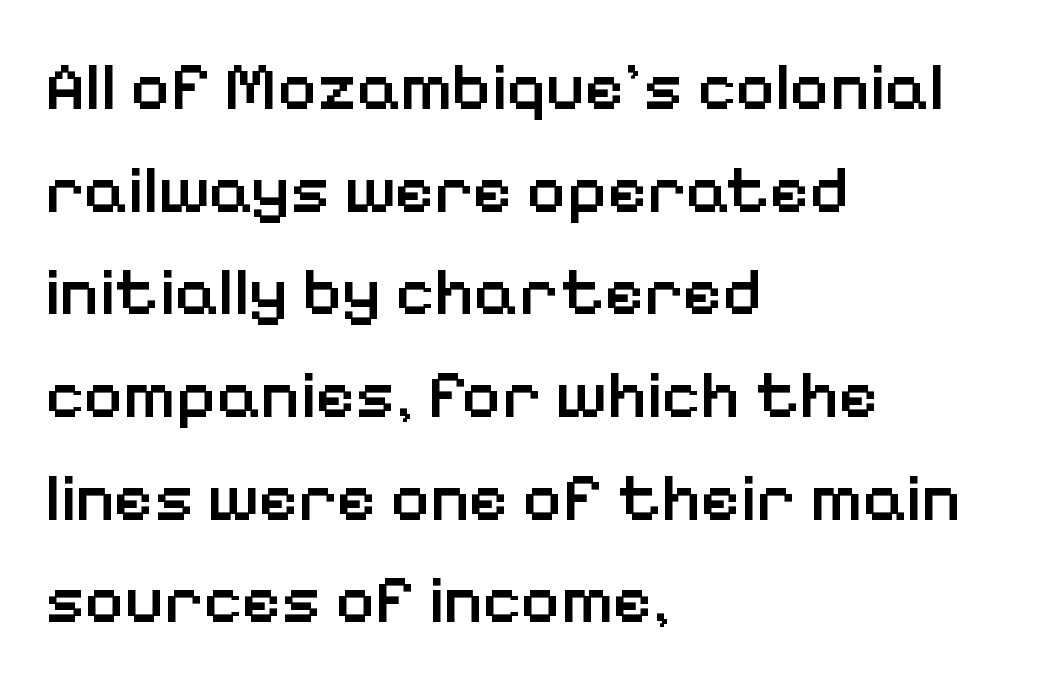
Q: Is the text bold? A: Semi-bold.
Q: Is the text italic (slanted)? A: No, it is upright.
Q: Is the typeface a serif or a sans-serif typeface? A: Sans-serif.
Q: Is the text underlined? A: No.
Q: How is the paragraph aligned? A: Left-aligned.
Q: Is the spacing between letters normal or unusually wide? A: Normal.
Q: Is the spacing between lines tight, normal or loose? A: Normal.
Q: Width (condensed, normal, or wide)? A: Normal.
Q: Stroke contrast? A: Low.
Q: x-height? A: Medium.
Q: Monospaced? A: No.
